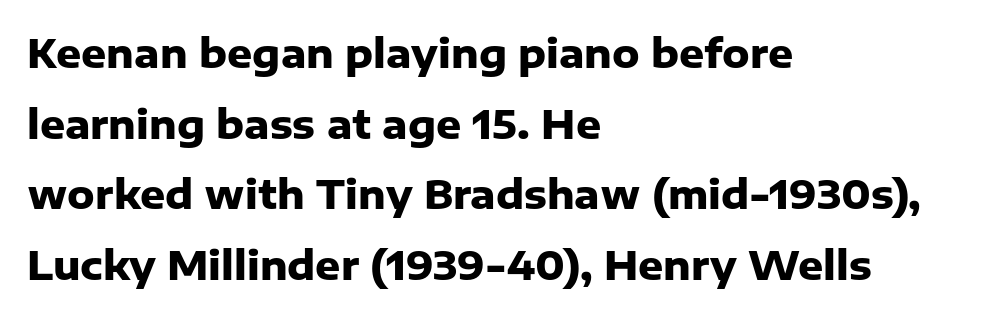
Serif or sans? Sans — the stroke terminals are bare. Quick note: not italic, upright. Lines of text with bare space underneath. The passage shown is typed in a proportional face where columns would drift. The font is running at its bold setting.
